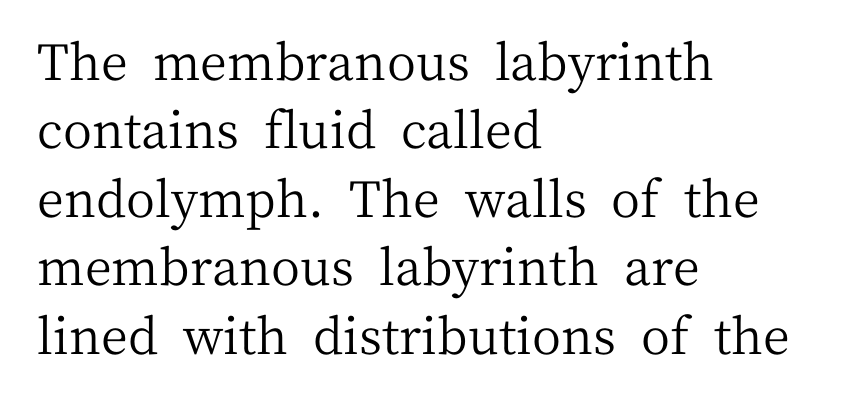
{"serif": "yes", "italic": "no", "bold": "no", "weight": "regular", "width": "normal", "stroke_contrast": "medium", "x_height": "medium", "monospaced": "no", "underline": "no", "align": "left", "line_spacing": "normal", "line_spacing_ratio": 1.37, "letter_spacing": "normal", "letter_spacing_em": 0.0, "glyph_px": 50}
